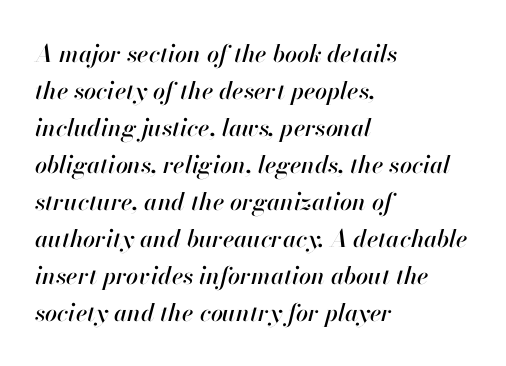
The image shows 24 px text type, italic (leaning right); set left-aligned, normal line spacing (1.54x), normal letter spacing, not underlined.
